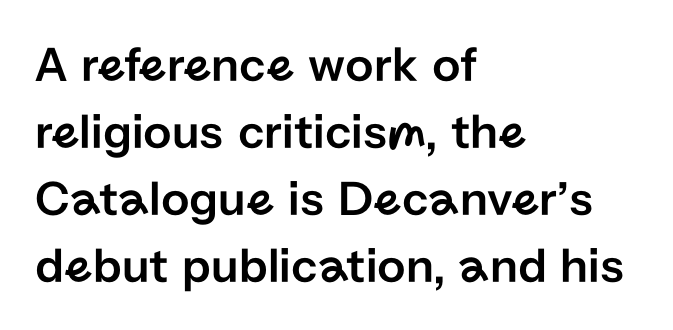
This sample keeps an unexceptional amount of space between lines. Every character sits straight up, as roman type does. Observe the absence of serifs on each vertical stroke in this sample. If you drew a ruler down the left edge, every line would touch it. Each row of text sits above clean, open space. Character widths vary here, with narrow letters taking less room than wide ones.
